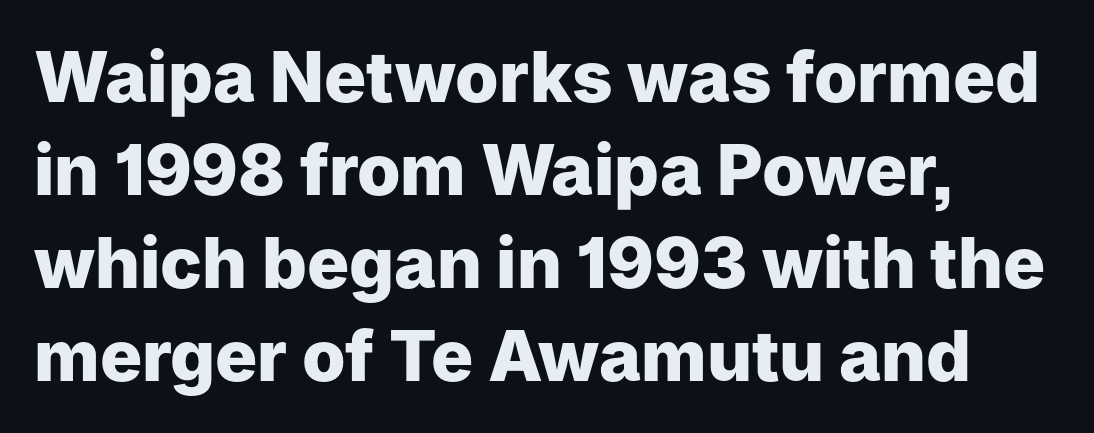
Q: Is the text bold? A: Yes.
Q: Is the text italic (slanted)? A: No, it is upright.
Q: Is the typeface a serif or a sans-serif typeface? A: Sans-serif.
Q: Is the text underlined? A: No.
Q: Is the spacing between letters normal or unusually wide? A: Normal.
Q: Is the spacing between lines tight, normal or loose? A: Normal.
Q: Width (condensed, normal, or wide)? A: Normal.
Q: Stroke contrast? A: Low.
Q: x-height? A: Medium.
Q: Monospaced? A: No.
